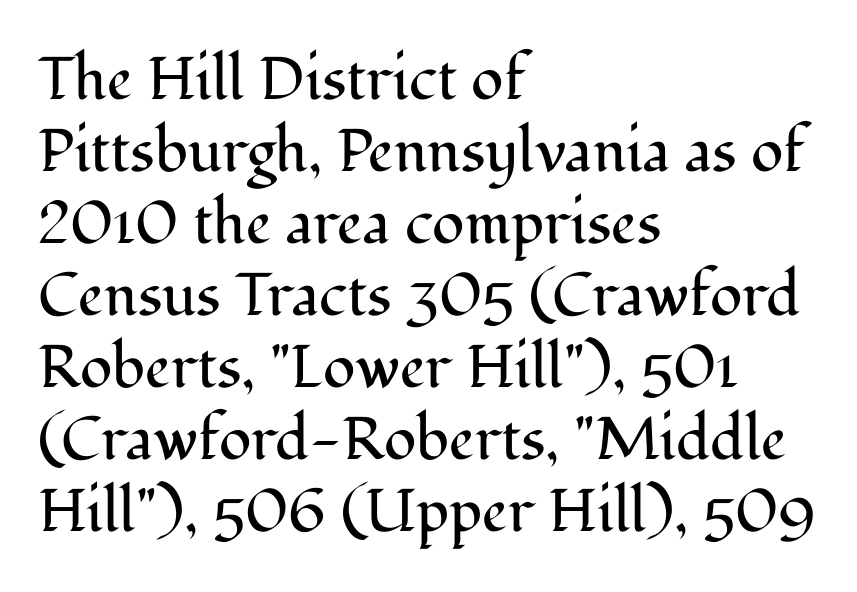
Q: Is the text bold? A: No.
Q: Is the text italic (slanted)? A: No, it is upright.
Q: Is the typeface a serif or a sans-serif typeface? A: Serif.
Q: Is the text underlined? A: No.
Q: How is the paragraph aligned? A: Left-aligned.
Q: Is the spacing between letters normal or unusually wide? A: Normal.
Q: Width (condensed, normal, or wide)? A: Normal.
Q: Stroke contrast? A: Medium.
Q: x-height? A: Medium.
Q: Monospaced? A: No.
